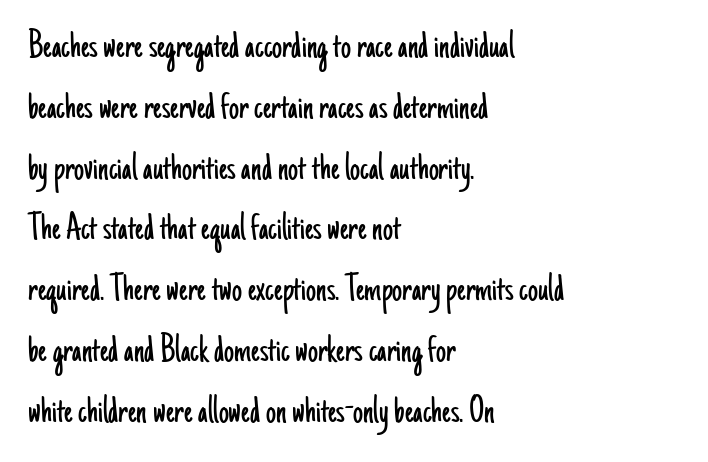
Q: Is the text bold? A: No.
Q: Is the text italic (slanted)? A: No, it is upright.
Q: Is the typeface a serif or a sans-serif typeface? A: Sans-serif.
Q: Is the text underlined? A: No.
Q: How is the paragraph aligned? A: Left-aligned.
Q: Is the spacing between letters normal or unusually wide? A: Normal.
Q: Is the spacing between lines tight, normal or loose? A: Normal.
Q: Width (condensed, normal, or wide)? A: Condensed.
Q: Stroke contrast? A: Low.
Q: x-height? A: Small.
Q: Monospaced? A: No.
